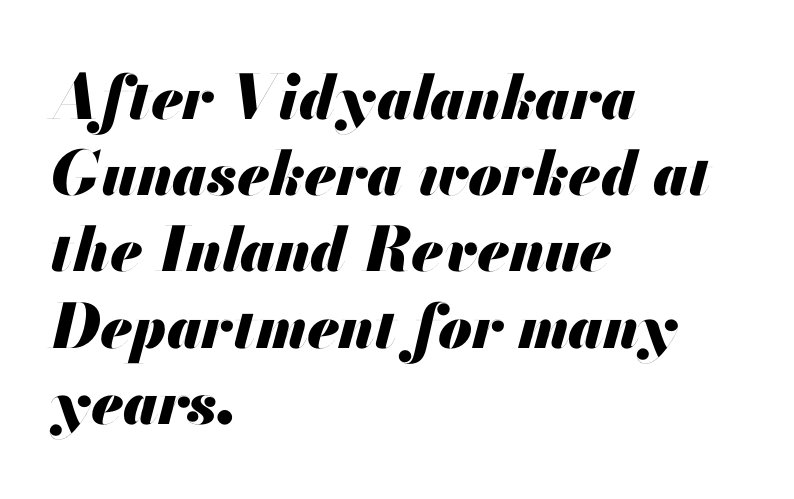
The letterforms sit shoulder to shoulder at normal distance. This sample has the flowing, uneven cadence of proportional lettering. Line beginnings align vertically; line endings do not. You can tell it's italic because the verticals aren't actually vertical.
